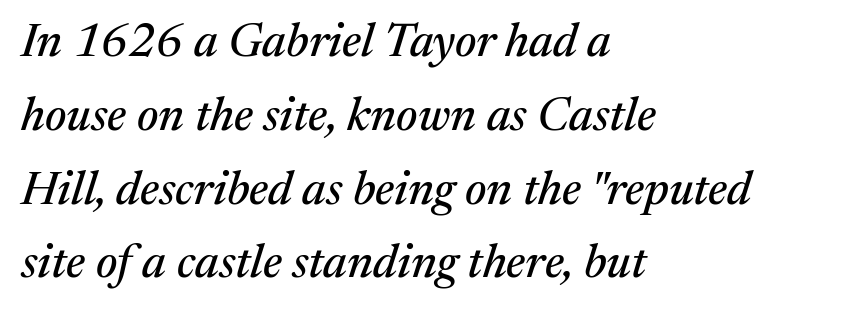
Q: Is the text italic (slanted)? A: Yes, it leans right by about 17 degrees.
Q: Is the typeface a serif or a sans-serif typeface? A: Serif.
Q: Is the text underlined? A: No.
Q: How is the paragraph aligned? A: Left-aligned.
Q: Is the spacing between letters normal or unusually wide? A: Normal.
Q: Is the spacing between lines tight, normal or loose? A: Normal.
Q: Width (condensed, normal, or wide)? A: Normal.
Q: Stroke contrast? A: Medium.
Q: x-height? A: Medium.
Q: Monospaced? A: No.
